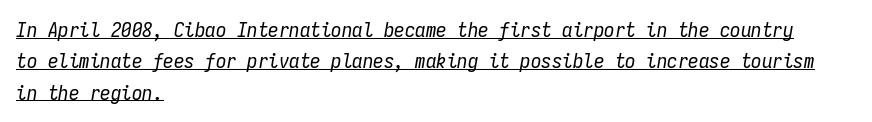
The image shows 21 px text type, italic (leaning right); set left-aligned, normal line spacing (1.49x), normal letter spacing, underlined.
